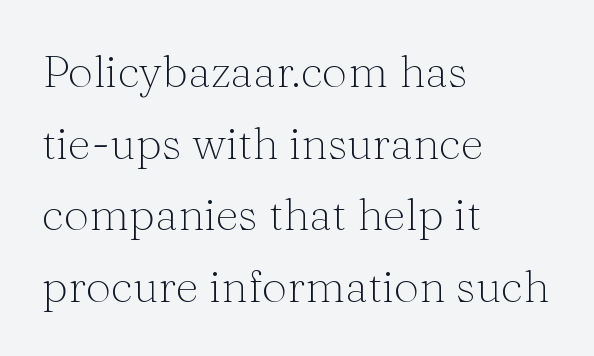
The image shows 45 px light serif type, upright; set left-aligned, normal line spacing (1.59x), normal letter spacing, not underlined; medium stroke contrast and a medium x-height.
